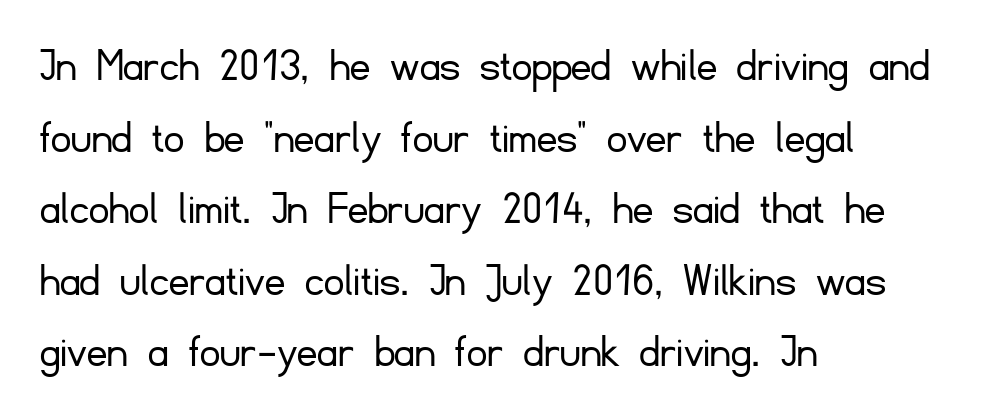
Q: Is the text bold? A: No.
Q: Is the text italic (slanted)? A: No, it is upright.
Q: Is the typeface a serif or a sans-serif typeface? A: Sans-serif.
Q: Is the text underlined? A: No.
Q: How is the paragraph aligned? A: Left-aligned.
Q: Is the spacing between letters normal or unusually wide? A: Normal.
Q: Is the spacing between lines tight, normal or loose? A: Normal.
Q: Width (condensed, normal, or wide)? A: Normal.
Q: Stroke contrast? A: Low.
Q: x-height? A: Small.
Q: Monospaced? A: No.
